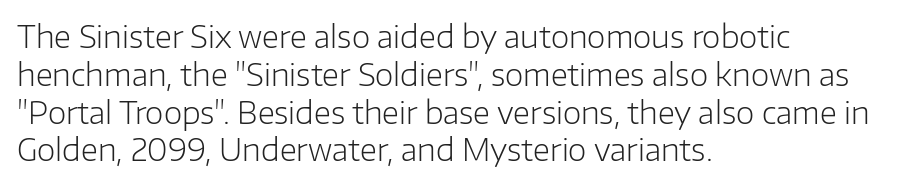
The image shows 30 px light sans-serif type, upright; set left-aligned, normal line spacing (1.26x), normal letter spacing, not underlined; low stroke contrast and a medium x-height.
